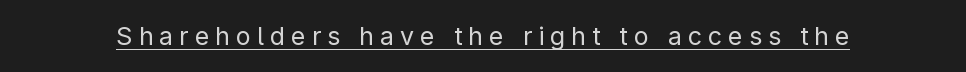
{"italic": "no", "bold": "no", "underline": "yes", "letter_spacing": "wide", "letter_spacing_em": 0.24, "glyph_px": 25}
